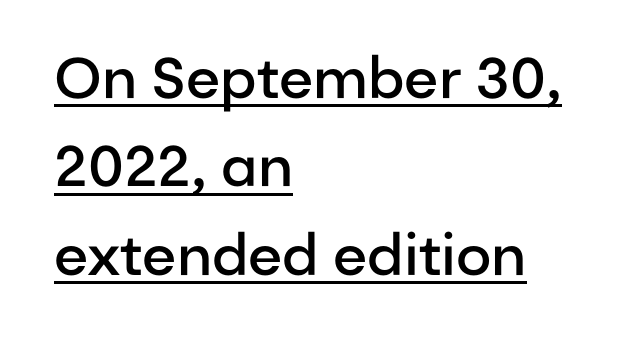
{"serif": "no", "italic": "no", "bold": "semi", "weight": "semibold", "width": "normal", "stroke_contrast": "low", "x_height": "medium", "monospaced": "no", "underline": "yes", "align": "left", "line_spacing": "normal", "line_spacing_ratio": 1.55, "letter_spacing": "normal", "letter_spacing_em": 0.0, "glyph_px": 57}
